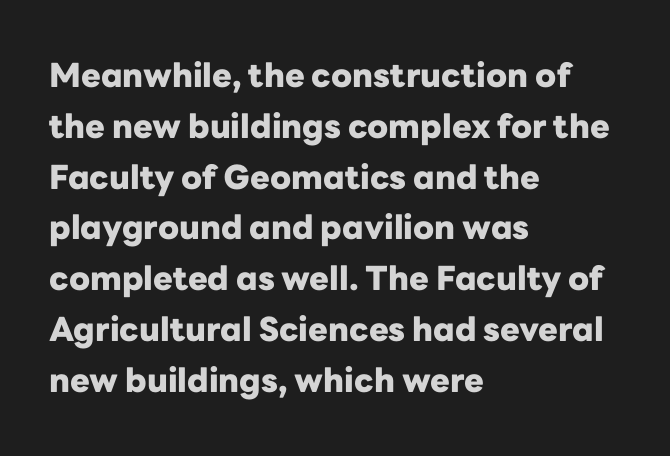
The image shows 33 px heavy sans-serif type, upright; set left-aligned, normal line spacing (1.54x), normal letter spacing, not underlined; low stroke contrast and a medium x-height.
